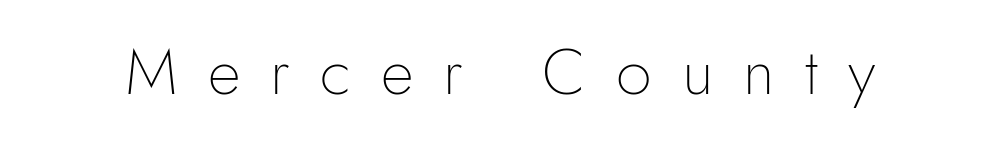
The image shows 64 px thin sans-serif type, upright; set unusually wide letter spacing (+0.47 em), not underlined; low stroke contrast and a small x-height.
